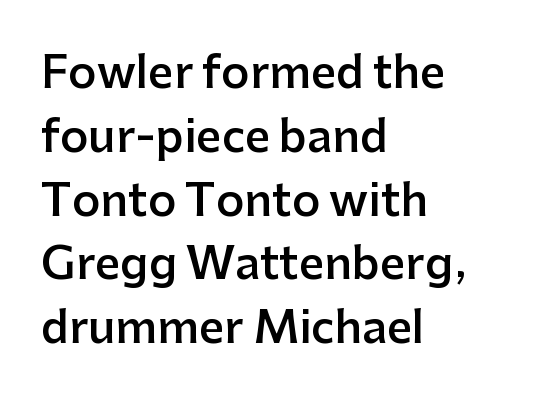
Has an underline been added? It has not. Is this a fixed-width face? No — the glyphs have proportional, varying widths. The vertical gap from one line to the next is medium. Horizontally, the lines are justified to the leading edge only.
